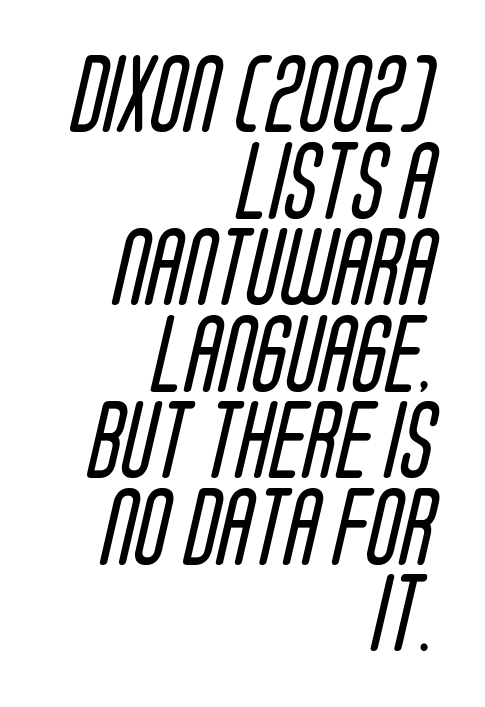
Unmarked baselines from the first word to the last. Is this a heavy cut? Hardly; it is regular or lighter. Does the leading feel generous? Not at all — it's pinched. Layout note: lines flush right. The tracking reads as untouched default to a designer's eye.
